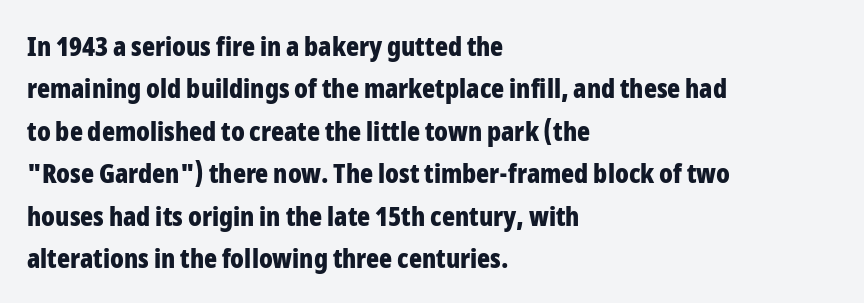
{"italic": "no", "bold": "yes", "underline": "no", "align": "left", "line_spacing": "normal", "line_spacing_ratio": 1.57, "letter_spacing": "normal", "letter_spacing_em": 0.0, "glyph_px": 27}
